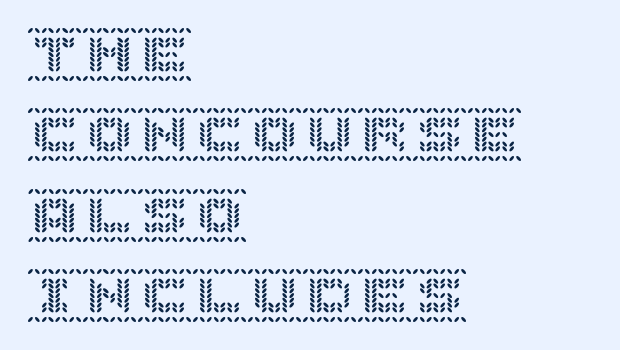
{"italic": "no", "width": "normal", "x_height": "large", "underline": "no", "align": "left", "line_spacing": "normal", "line_spacing_ratio": 1.46, "letter_spacing": "normal", "letter_spacing_em": 0.0, "glyph_px": 55}
